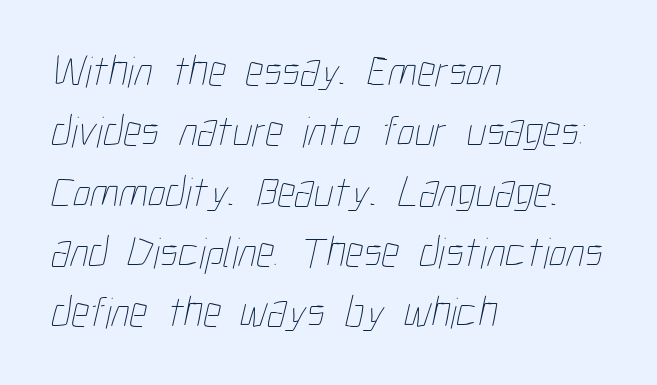
On a weight scale, this lands at 450 or below. Line beginnings align vertically; line endings do not. The passage shown has conventional tracking throughout. Honestly, there is no underline to notice here at all.
